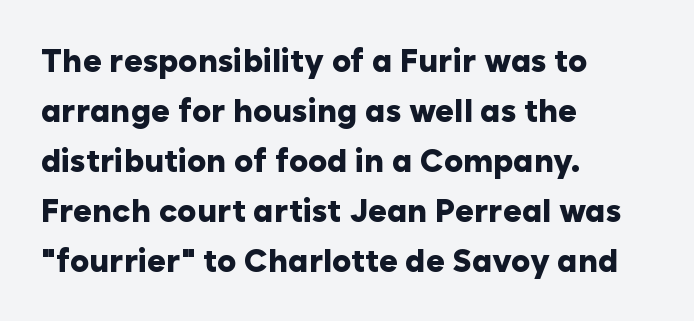
Does the weight exceed regular? Yes, all the way to bold. Each word holds together tightly as a unit, with standard inter-letter gaps. A typesetter would call this proportional, since set widths differ per character. Leftover space on each line is placed entirely after the last word. Does the type have serifs? No, each stem ends abruptly.
